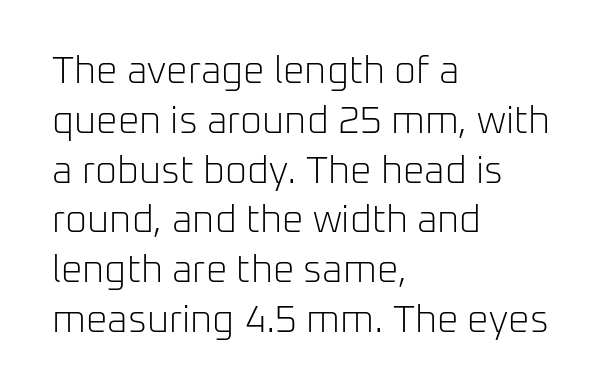
{"serif": "no", "italic": "no", "bold": "no", "weight": "light", "width": "normal", "stroke_contrast": "low", "x_height": "medium", "monospaced": "no", "underline": "no", "align": "left", "line_spacing": "normal", "line_spacing_ratio": 1.31, "letter_spacing": "normal", "letter_spacing_em": 0.0, "glyph_px": 38}
